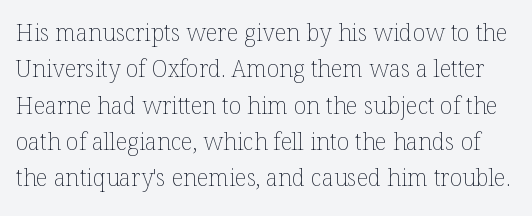
The image shows 23 px text type, upright; set normal line spacing (1.58x), normal letter spacing, not underlined.
